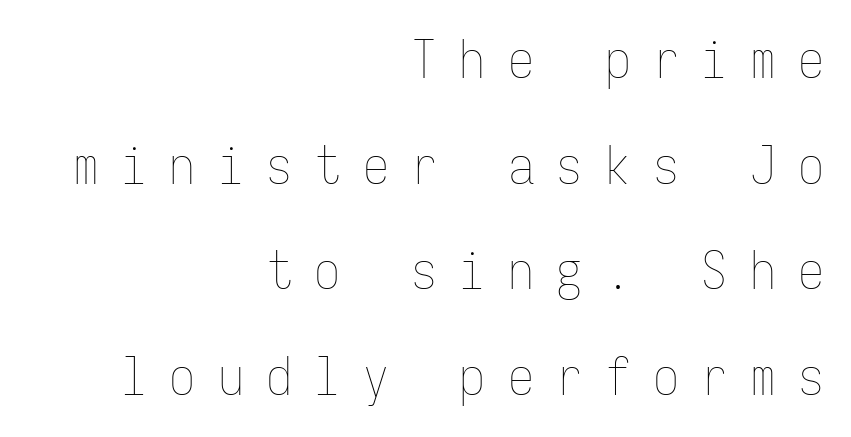
{"italic": "no", "bold": "no", "weight": "thin", "width": "condensed", "stroke_contrast": "low", "x_height": "medium", "monospaced": "yes", "underline": "no", "align": "right", "line_spacing": "loose", "line_spacing_ratio": 2.03, "letter_spacing": "wide", "letter_spacing_em": 0.43, "glyph_px": 52}
